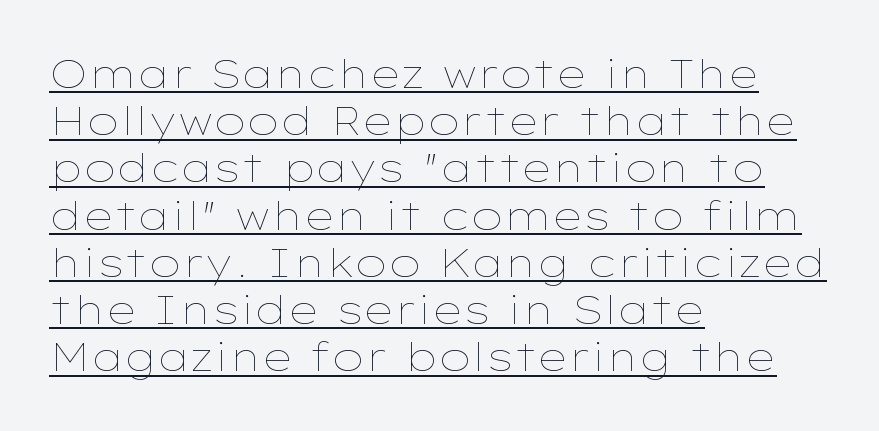
The image shows 39 px thin, wide type, upright; set left-aligned, line spacing 1.21x, normal letter spacing, underlined; low stroke contrast and a medium x-height.
